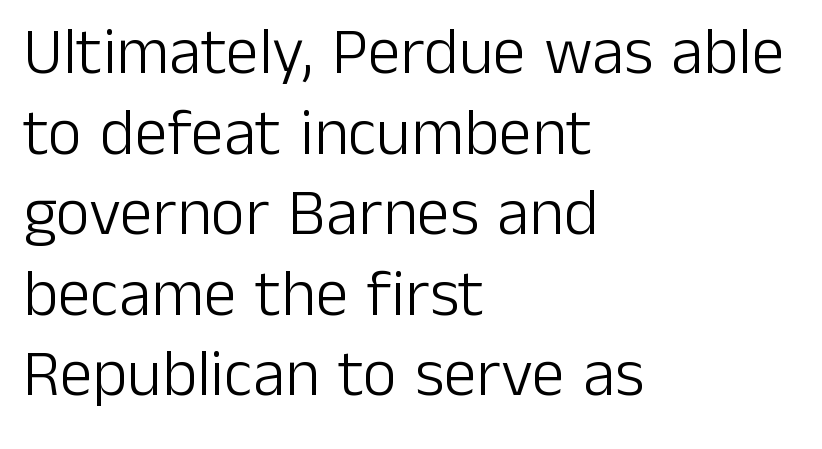
Stroke mass is kept to a normal reading level or below. If you drew a line through each stem, it would be perfectly vertical. Is the block centered? No — it sits flush against the left margin. The font family rendered here belongs to the sans-serif group. Words appear dense and cohesive because spacing is normal.
